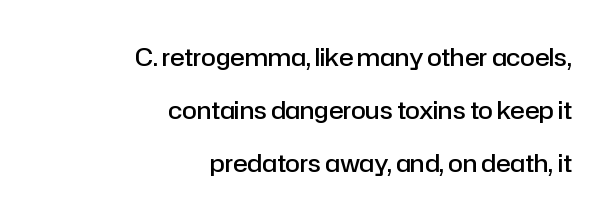
Q: Is the text bold? A: Semi-bold.
Q: Is the text italic (slanted)? A: No, it is upright.
Q: Is the text underlined? A: No.
Q: How is the paragraph aligned? A: Right-aligned.
Q: Is the spacing between letters normal or unusually wide? A: Normal.
Q: Is the spacing between lines tight, normal or loose? A: Loose.
